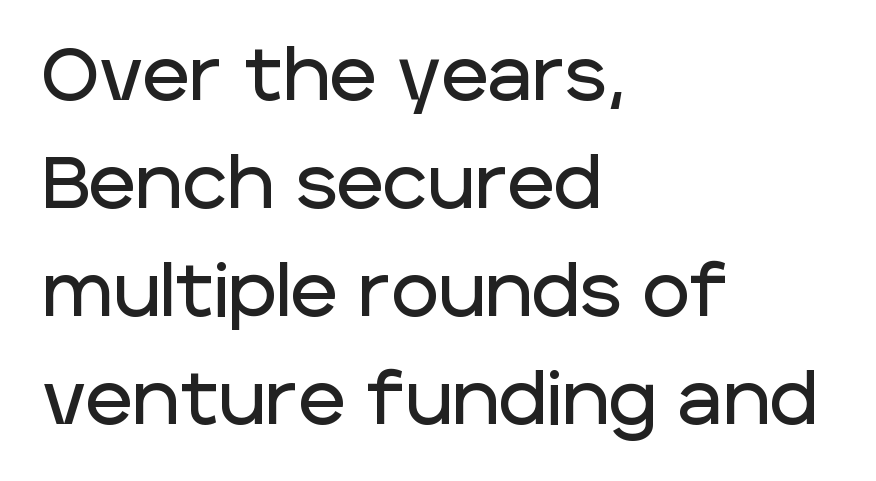
Q: Is the text italic (slanted)? A: No, it is upright.
Q: Is the typeface a serif or a sans-serif typeface? A: Sans-serif.
Q: Is the text underlined? A: No.
Q: How is the paragraph aligned? A: Left-aligned.
Q: Is the spacing between letters normal or unusually wide? A: Normal.
Q: Is the spacing between lines tight, normal or loose? A: Normal.
Q: Width (condensed, normal, or wide)? A: Normal.
Q: Stroke contrast? A: Low.
Q: x-height? A: Large.
Q: Monospaced? A: No.
